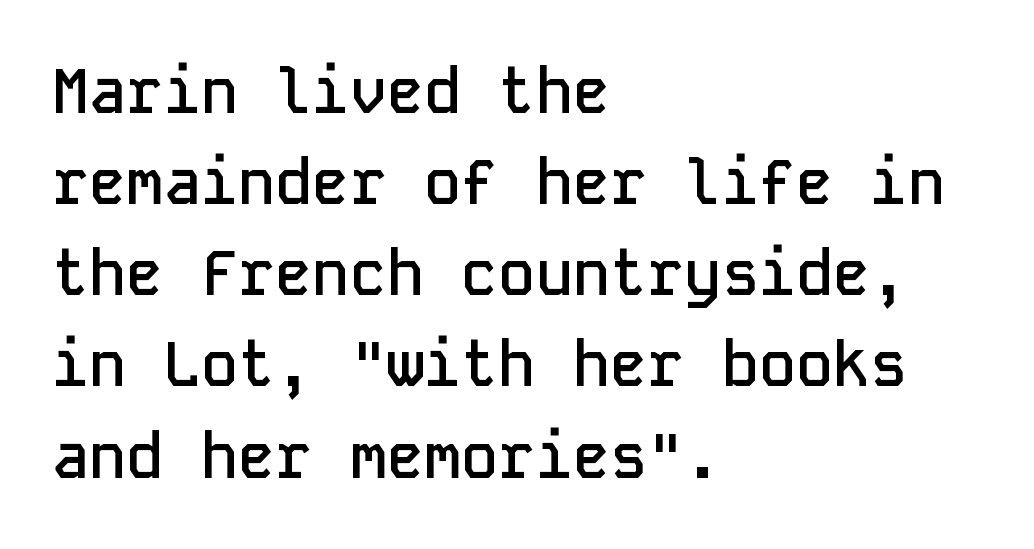
{"serif": "no", "italic": "no", "bold": "semi", "weight": "semibold", "width": "normal", "stroke_contrast": "low", "x_height": "medium", "monospaced": "yes", "underline": "no", "align": "left", "line_spacing": "normal", "line_spacing_ratio": 1.47, "letter_spacing": "normal", "letter_spacing_em": 0.0, "glyph_px": 62}
